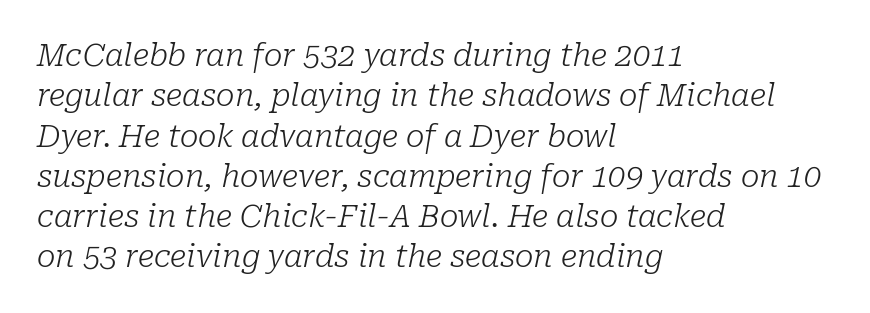
Q: Is the text bold? A: No.
Q: Is the text italic (slanted)? A: Yes, it leans right by about 10 degrees.
Q: Is the typeface a serif or a sans-serif typeface? A: Serif.
Q: Is the text underlined? A: No.
Q: How is the paragraph aligned? A: Left-aligned.
Q: Is the spacing between letters normal or unusually wide? A: Normal.
Q: Is the spacing between lines tight, normal or loose? A: Normal.
Q: Width (condensed, normal, or wide)? A: Normal.
Q: Stroke contrast? A: Low.
Q: x-height? A: Medium.
Q: Monospaced? A: No.
